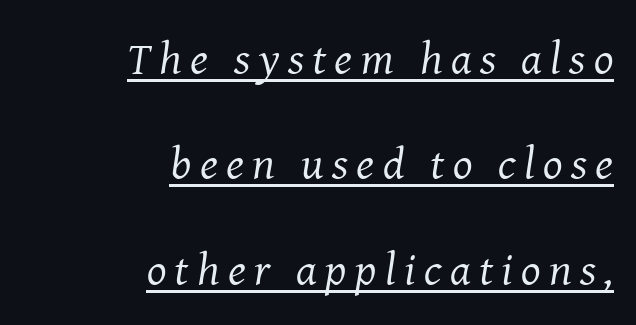
The image shows 46 px regular-weight serif type, italic (leaning right); set right-aligned, loose line spacing (2.29x), underlined; medium stroke contrast and a medium x-height.
